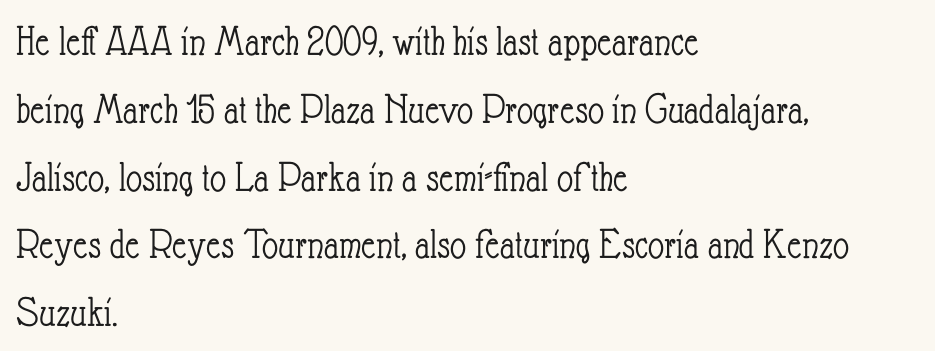
The image shows 44 px light, condensed type, upright; set left-aligned, normal line spacing (1.54x), normal letter spacing, not underlined; low stroke contrast and a small x-height.
